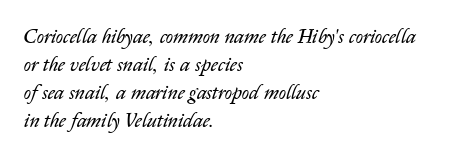
The image shows 20 px text type, italic (leaning right); set left-aligned, normal line spacing (1.4x), normal letter spacing, not underlined.
